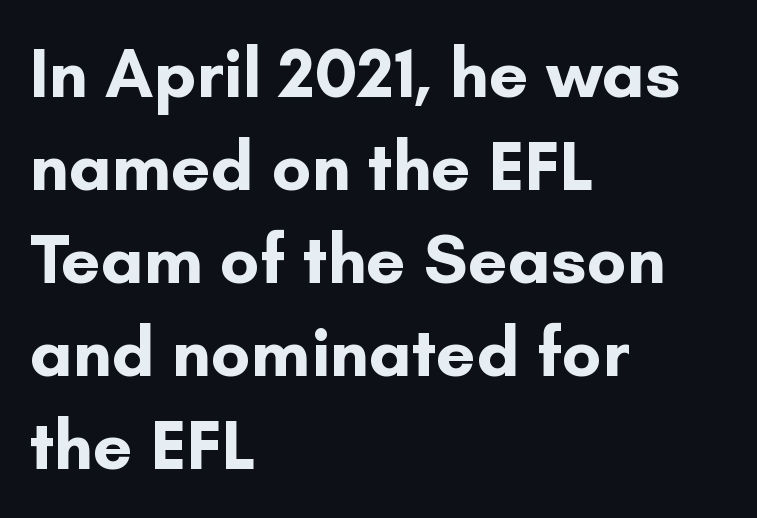
Q: Is the text bold? A: Yes.
Q: Is the text italic (slanted)? A: No, it is upright.
Q: Is the typeface a serif or a sans-serif typeface? A: Sans-serif.
Q: Is the text underlined? A: No.
Q: How is the paragraph aligned? A: Left-aligned.
Q: Is the spacing between letters normal or unusually wide? A: Normal.
Q: Is the spacing between lines tight, normal or loose? A: Normal.
Q: Width (condensed, normal, or wide)? A: Normal.
Q: Stroke contrast? A: Low.
Q: x-height? A: Small.
Q: Monospaced? A: No.
